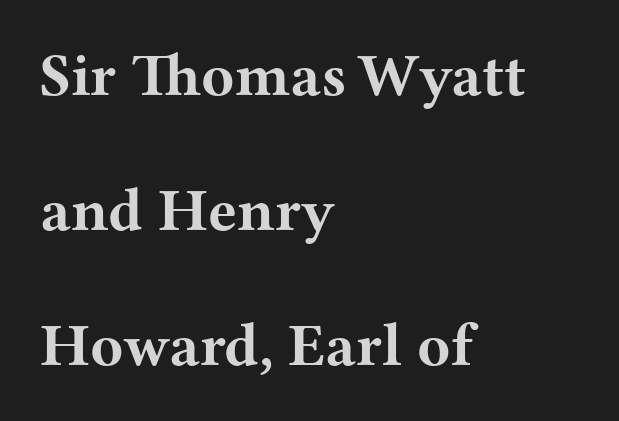
{"serif": "yes", "italic": "no", "bold": "yes", "weight": "bold", "width": "wide", "stroke_contrast": "medium", "x_height": "medium", "monospaced": "no", "underline": "no", "align": "left", "line_spacing": "loose", "line_spacing_ratio": 2.21, "letter_spacing": "normal", "letter_spacing_em": 0.0, "glyph_px": 61}
